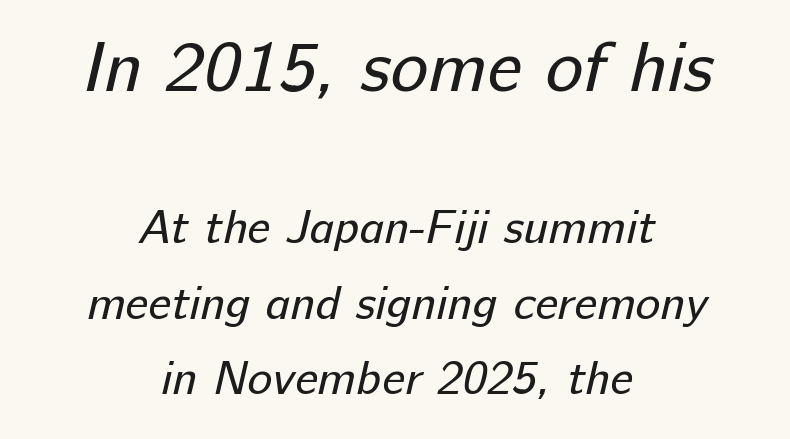
Q: Is the text bold? A: No.
Q: Is the typeface a serif or a sans-serif typeface? A: Sans-serif.
Q: Is the text underlined? A: No.
Q: How is the paragraph aligned? A: Centered.
Q: Is the spacing between letters normal or unusually wide? A: Normal.
Q: Is the spacing between lines tight, normal or loose? A: Normal.
Q: Which block of text is set in a larger size, the first (top) or the second (bottom)? A: The first (top) one.
Q: Width (condensed, normal, or wide)? A: Normal.
Q: Stroke contrast? A: Low.
Q: x-height? A: Medium.
Q: Monospaced? A: No.
